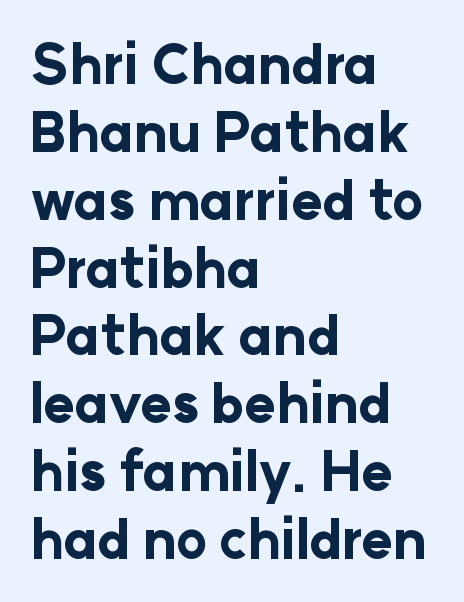
Alignment: flush left. The passage shown is not underscored anywhere. This is the regular roman posture of the typeface. Look at the stroke-to-counter ratio: heavy, a bold.
